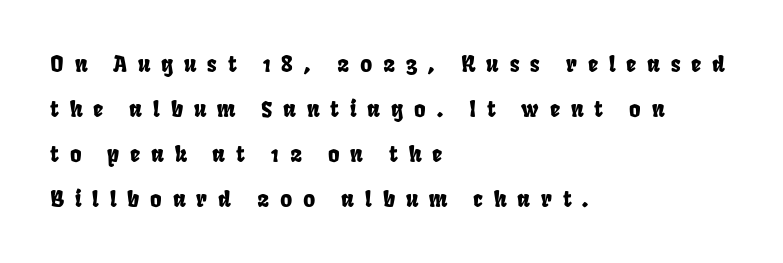
The image shows 22 px text type; set left-aligned, loose line spacing (2.04x), unusually wide letter spacing (+0.49 em), not underlined.
